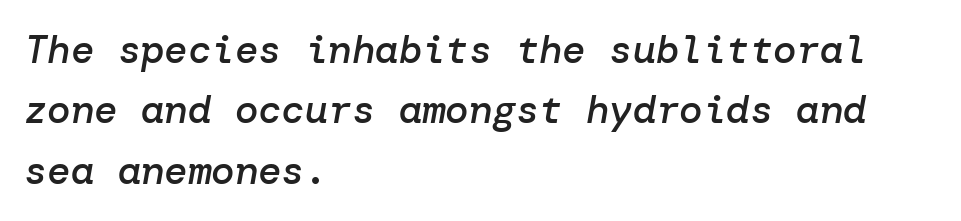
Q: Is the text bold? A: Semi-bold.
Q: Is the text italic (slanted)? A: Yes, it leans right by about 10 degrees.
Q: Is the text underlined? A: No.
Q: How is the paragraph aligned? A: Left-aligned.
Q: Is the spacing between letters normal or unusually wide? A: Normal.
Q: Is the spacing between lines tight, normal or loose? A: Normal.
Q: Width (condensed, normal, or wide)? A: Normal.
Q: Stroke contrast? A: Low.
Q: x-height? A: Medium.
